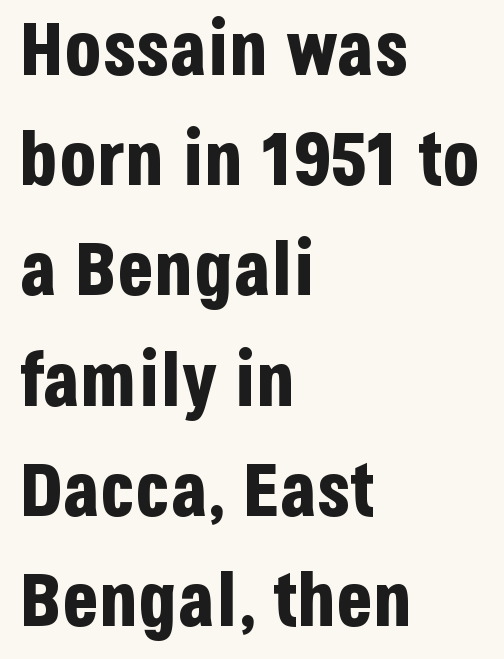
A typesetter would call this leading conventional body-copy spacing. Characters remain perfectly vertical along every line. The rendering uses natural spacing where letterforms have individual widths. Letters rest on an invisible, unmarked baseline.
